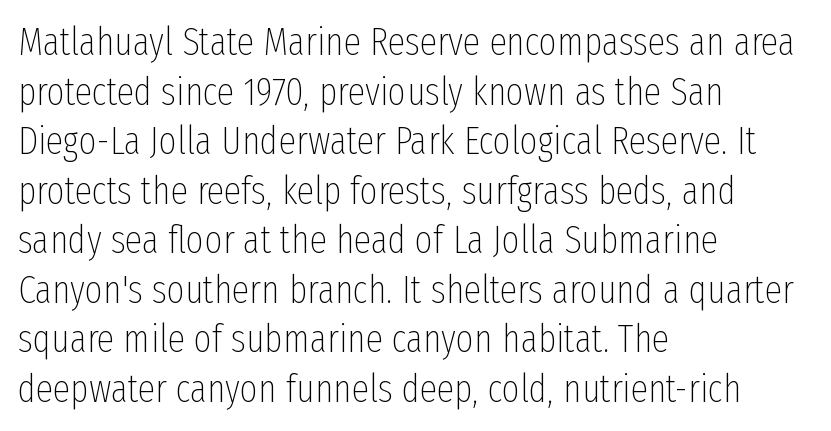
{"serif": "no", "italic": "no", "bold": "no", "weight": "thin", "width": "condensed", "stroke_contrast": "low", "x_height": "medium", "monospaced": "no", "underline": "no", "align": "left", "line_spacing": "normal", "line_spacing_ratio": 1.27, "letter_spacing": "normal", "letter_spacing_em": 0.0, "glyph_px": 39}
